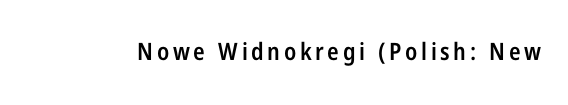
Q: Is the text bold? A: Semi-bold.
Q: Is the text italic (slanted)? A: No, it is upright.
Q: Is the text underlined? A: No.
